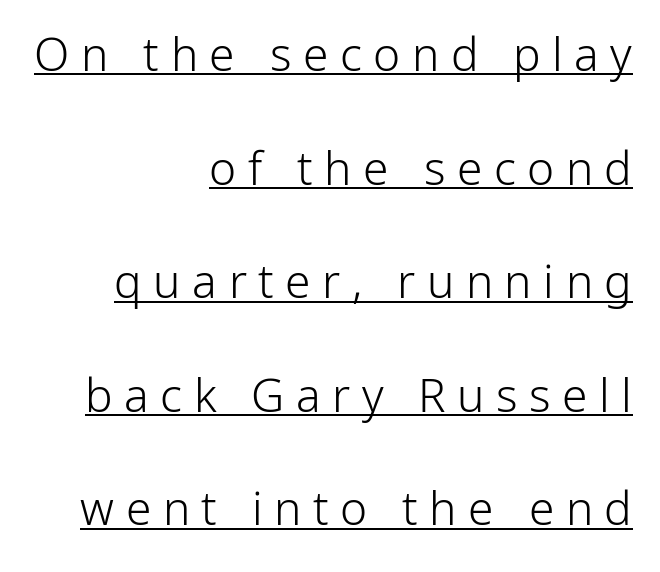
The image shows 46 px light sans-serif type, upright; set right-aligned, loose line spacing (2.47x), unusually wide letter spacing (+0.25 em), underlined; low stroke contrast and a medium x-height.
